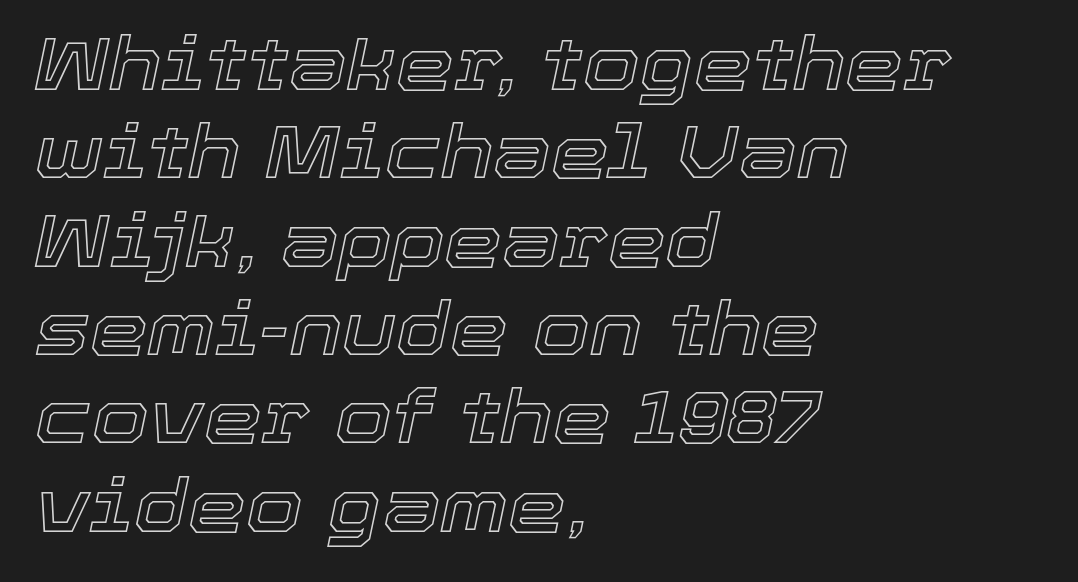
{"italic": "yes", "lean": "right", "slant_degrees": 12, "width": "normal", "x_height": "medium", "monospaced": "no", "underline": "no", "align": "left", "line_spacing_ratio": 1.21, "letter_spacing": "normal", "letter_spacing_em": 0.0, "glyph_px": 73}
